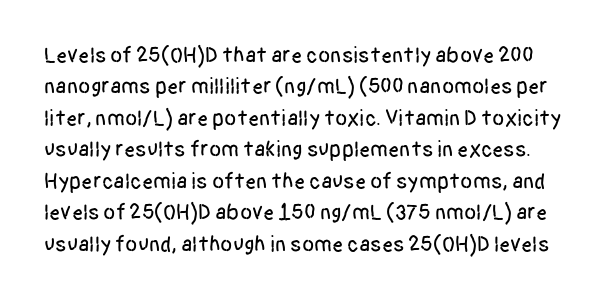
Underline: absent. The typography opts for an upright posture over an oblique one. Does extra space separate the letters? No, they use regular spacing. Vertically, the passage feels balanced, rows spaced as you'd expect.
